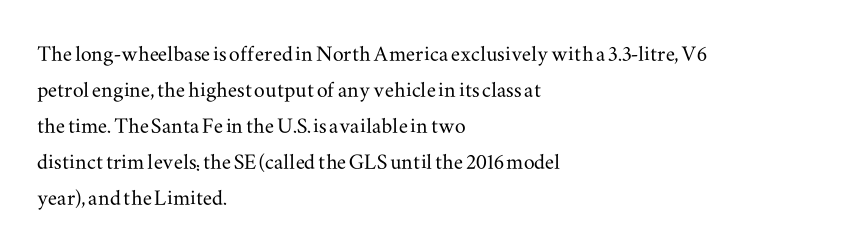
The image shows 27 px text type, upright; set left-aligned, normal line spacing (1.33x), normal letter spacing, not underlined.
